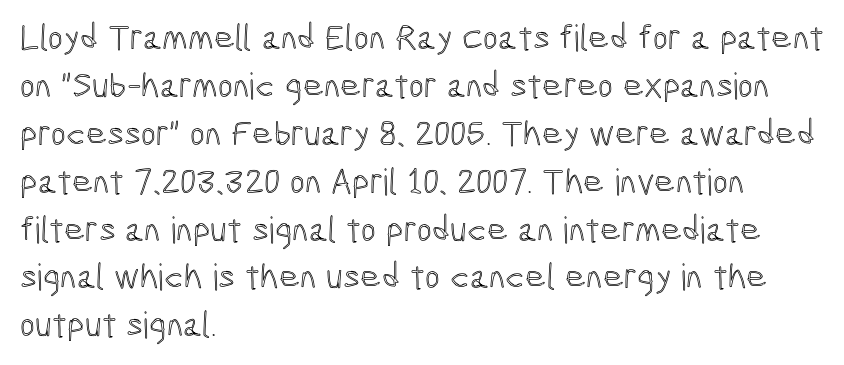
{"italic": "no", "width": "condensed", "x_height": "medium", "monospaced": "no", "underline": "no", "align": "left", "line_spacing": "normal", "line_spacing_ratio": 1.33, "letter_spacing": "normal", "letter_spacing_em": 0.0, "glyph_px": 36}
